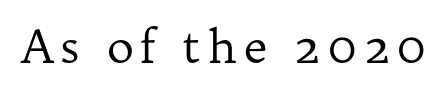
{"serif": "yes", "italic": "no", "bold": "no", "weight": "regular", "width": "normal", "stroke_contrast": "low", "x_height": "medium", "monospaced": "no", "underline": "no", "glyph_px": 46}
